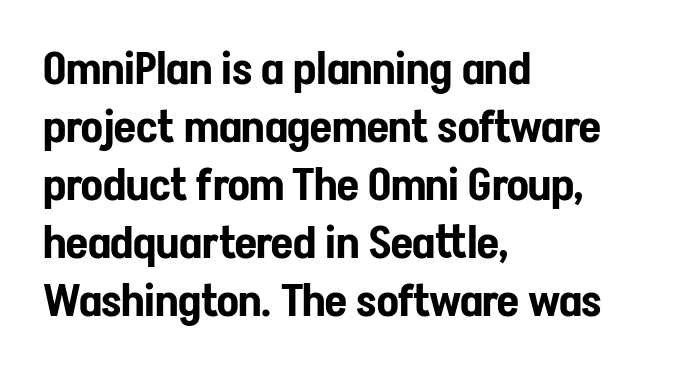
{"serif": "no", "italic": "no", "width": "condensed", "stroke_contrast": "low", "x_height": "medium", "monospaced": "no", "underline": "no", "align": "left", "line_spacing": "normal", "line_spacing_ratio": 1.29, "letter_spacing": "normal", "letter_spacing_em": 0.0, "glyph_px": 45}
